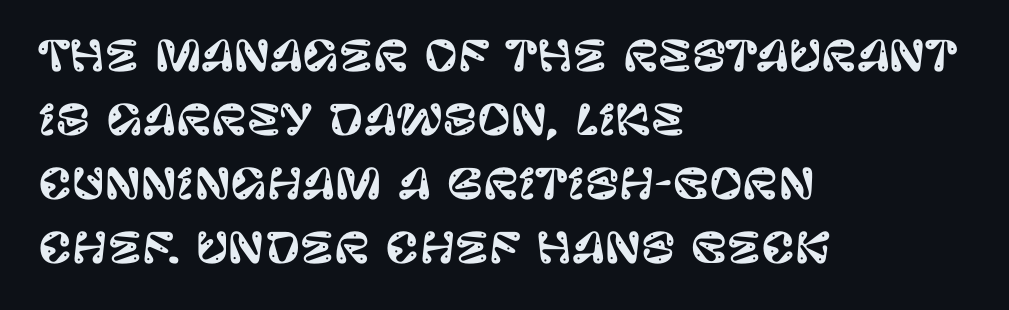
Character widths vary here, with narrow letters taking less room than wide ones. Is the block centered? No — it sits flush against the left margin. The line-height multiplier appears to be the usual default.
